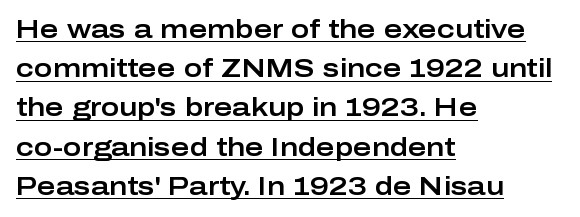
This rendering leaves character spacing at its baseline value. The specimen reads as upright at a glance. A student would call this left alignment; a typographer would say flush left, rag right. Has an underline been added? It has. The vertical gap from one line to the next is medium.
